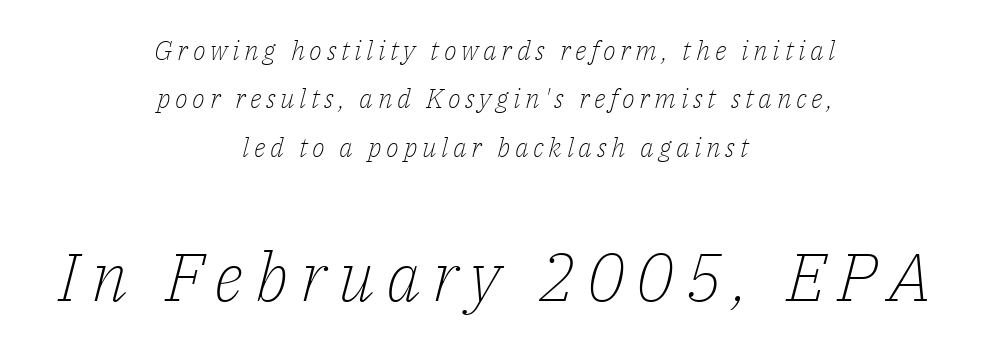
{"serif": "yes", "italic": "yes", "lean": "right", "slant_degrees": 14, "bold": "no", "weight": "light", "width": "normal", "stroke_contrast": "low", "x_height": "medium", "monospaced": "no", "underline": "no", "align": "center", "line_spacing_ratio": 1.79, "larger_block": "second", "size_ratio": 2.52, "glyph_px": 68}
